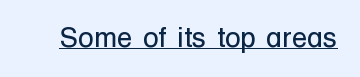
{"serif": "no", "italic": "no", "bold": "no", "weight": "regular", "width": "normal", "stroke_contrast": "low", "x_height": "medium", "monospaced": "no", "underline": "yes", "letter_spacing": "normal", "letter_spacing_em": 0.0, "glyph_px": 28}
